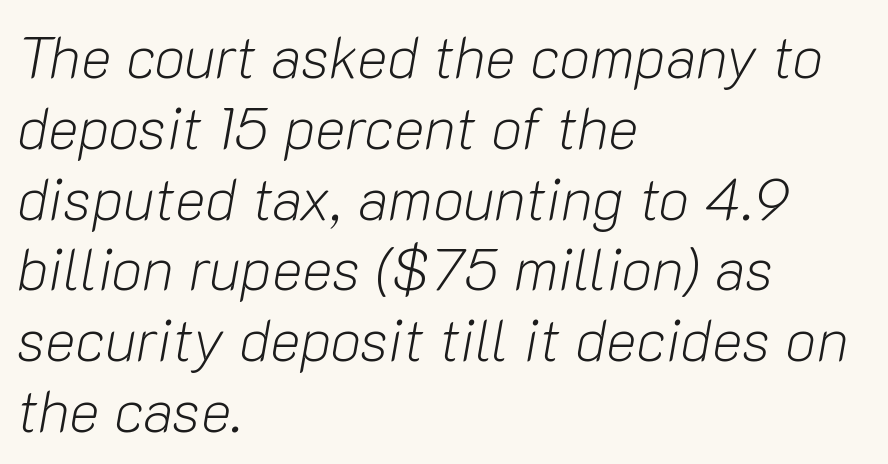
{"italic": "yes", "lean": "right", "slant_degrees": 10, "bold": "no", "weight": "light", "width": "normal", "stroke_contrast": "low", "x_height": "medium", "monospaced": "no", "underline": "no", "align": "left", "line_spacing_ratio": 1.22, "letter_spacing": "normal", "letter_spacing_em": 0.0, "glyph_px": 58}
